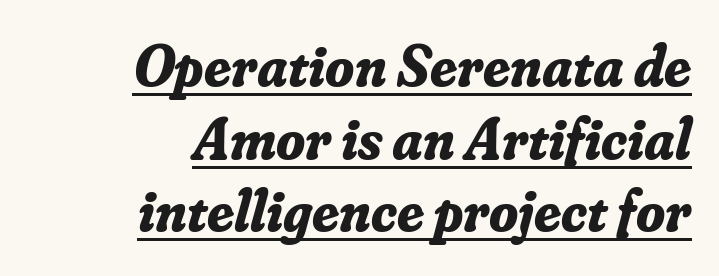
{"serif": "yes", "italic": "yes", "lean": "right", "slant_degrees": 16, "bold": "yes", "weight": "bold", "width": "normal", "stroke_contrast": "low", "x_height": "small", "monospaced": "no", "underline": "yes", "align": "right", "line_spacing_ratio": 1.23, "letter_spacing": "normal", "letter_spacing_em": 0.0, "glyph_px": 59}
